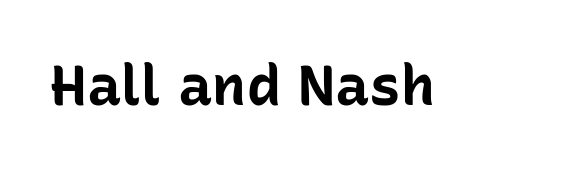
Q: Is the text bold? A: Yes.
Q: Is the text italic (slanted)? A: No, it is upright.
Q: Is the typeface a serif or a sans-serif typeface? A: Sans-serif.
Q: Is the text underlined? A: No.
Q: Is the spacing between letters normal or unusually wide? A: Normal.
Q: Width (condensed, normal, or wide)? A: Normal.
Q: Stroke contrast? A: Low.
Q: x-height? A: Medium.
Q: Monospaced? A: No.
